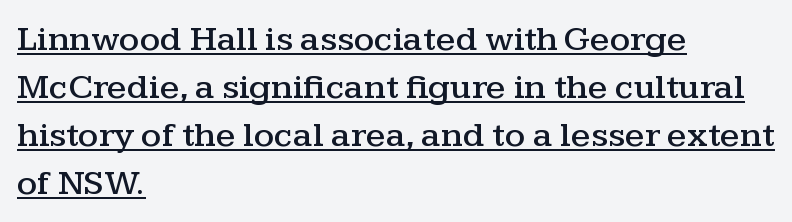
The image shows 36 px wide serif type, upright; set left-aligned, normal line spacing (1.33x), normal letter spacing, underlined; medium stroke contrast and a medium x-height.
